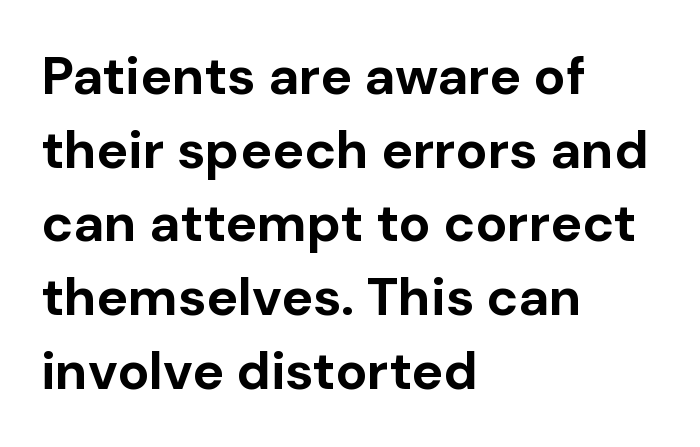
{"serif": "no", "italic": "no", "bold": "yes", "weight": "bold", "width": "normal", "stroke_contrast": "low", "x_height": "medium", "monospaced": "no", "underline": "no", "align": "left", "line_spacing": "normal", "line_spacing_ratio": 1.39, "letter_spacing": "normal", "letter_spacing_em": 0.0, "glyph_px": 53}
